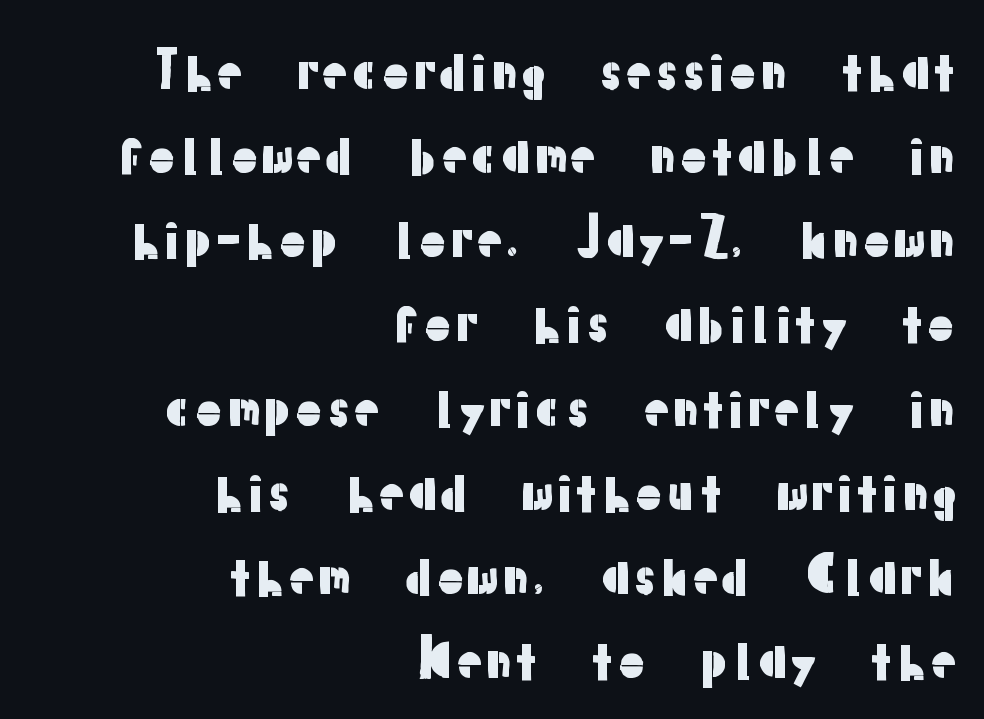
Does the copy run flush right? Yes — the right margin is perfectly even. Character widths vary here, with narrow letters taking less room than wide ones. Quick note: underline off. Short note: letters normally spaced.
